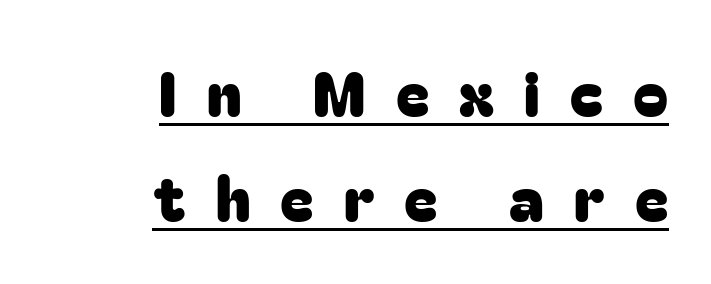
Q: Is the text italic (slanted)? A: No, it is upright.
Q: Is the typeface a serif or a sans-serif typeface? A: Sans-serif.
Q: Is the text underlined? A: Yes.
Q: How is the paragraph aligned? A: Right-aligned.
Q: Is the spacing between letters normal or unusually wide? A: Unusually wide.
Q: Is the spacing between lines tight, normal or loose? A: Normal.
Q: Width (condensed, normal, or wide)? A: Normal.
Q: Stroke contrast? A: Low.
Q: x-height? A: Medium.
Q: Monospaced? A: No.
